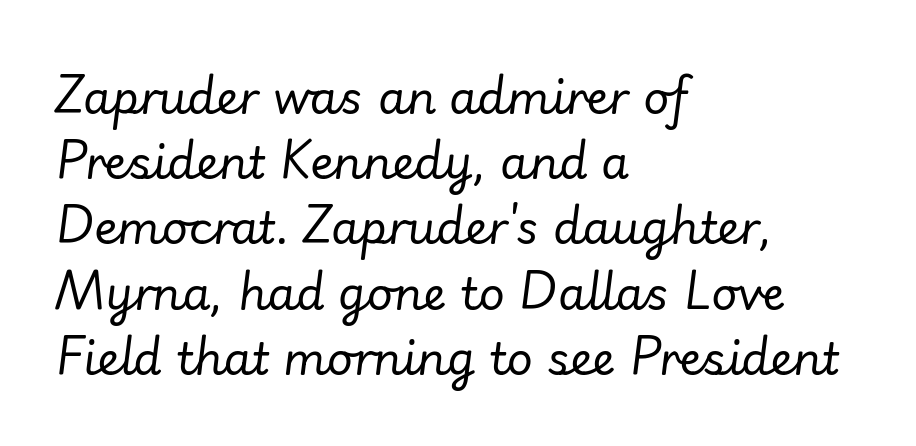
Q: Is the text bold? A: No.
Q: Is the text italic (slanted)? A: Yes, it leans right by about 7 degrees.
Q: Is the text underlined? A: No.
Q: How is the paragraph aligned? A: Left-aligned.
Q: Is the spacing between letters normal or unusually wide? A: Normal.
Q: Is the spacing between lines tight, normal or loose? A: Normal.
Q: Width (condensed, normal, or wide)? A: Normal.
Q: Stroke contrast? A: Low.
Q: x-height? A: Small.
Q: Monospaced? A: No.
